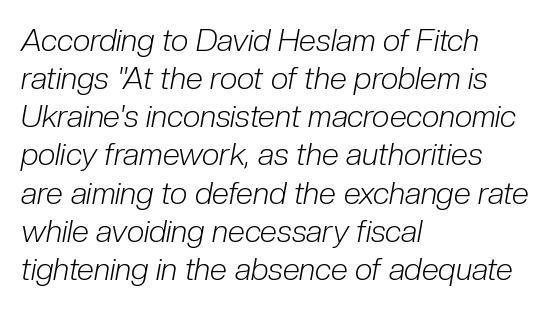
One-word summary of the alignment: left. Caption: face not bold, strokes unweighted. In terms of letterspacing, this is plain default setting. Lines of text with bare space underneath. Think of a printed novel: that variable character pitch is what you see here.
